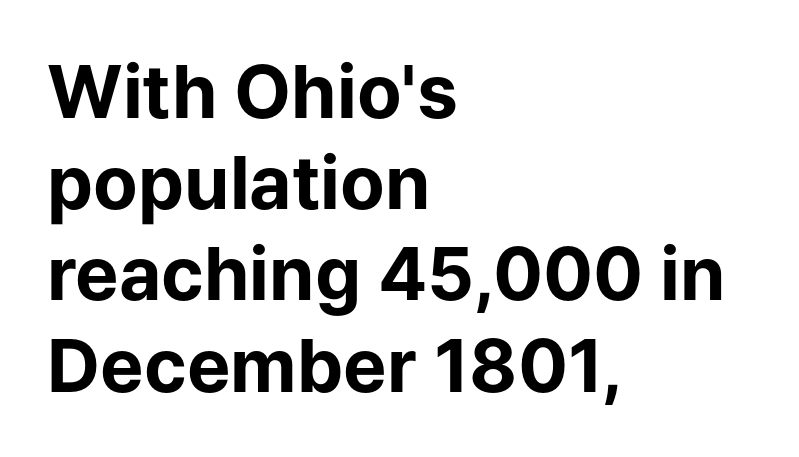
{"serif": "no", "italic": "no", "bold": "yes", "weight": "bold", "width": "normal", "stroke_contrast": "low", "x_height": "medium", "monospaced": "no", "underline": "no", "align": "left", "line_spacing": "normal", "line_spacing_ratio": 1.25, "letter_spacing": "normal", "letter_spacing_em": 0.0, "glyph_px": 73}
